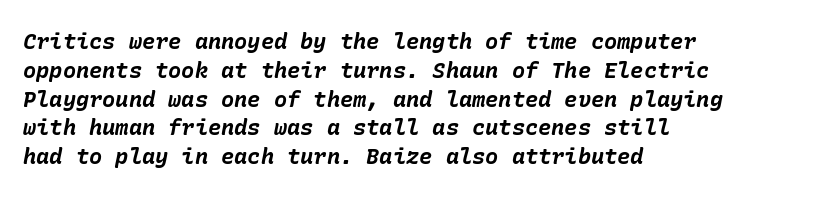
{"italic": "yes", "lean": "right", "slant_degrees": 10, "bold": "yes", "underline": "no", "align": "left", "line_spacing": "normal", "line_spacing_ratio": 1.31, "letter_spacing": "normal", "letter_spacing_em": 0.0, "glyph_px": 22}
